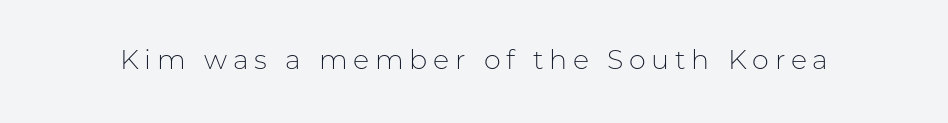
{"italic": "no", "bold": "no", "underline": "no", "letter_spacing": "wide", "letter_spacing_em": 0.21, "glyph_px": 27}
